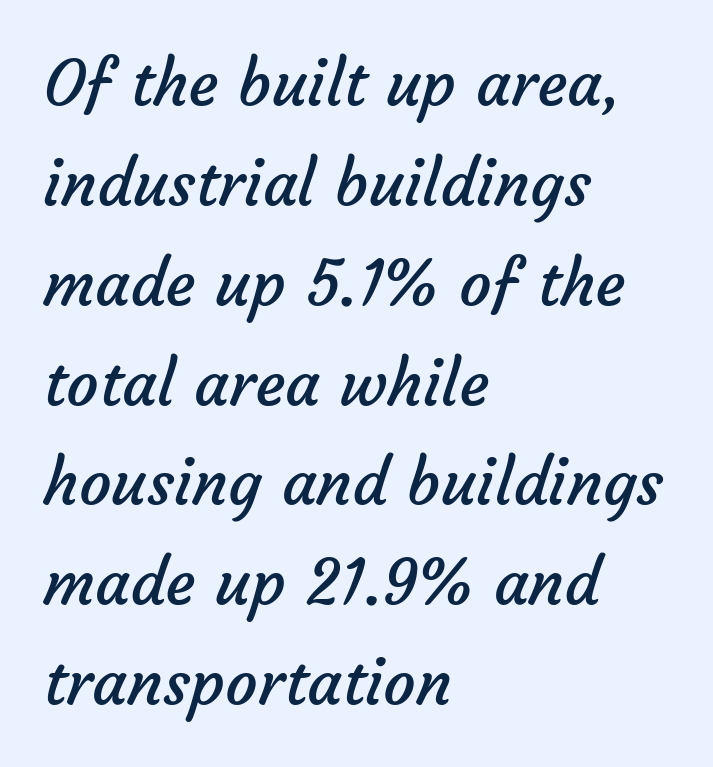
{"serif": "no", "bold": "no", "weight": "regular", "width": "normal", "stroke_contrast": "low", "x_height": "medium", "monospaced": "no", "underline": "no", "align": "left", "line_spacing": "normal", "line_spacing_ratio": 1.56, "letter_spacing": "normal", "letter_spacing_em": 0.0, "glyph_px": 64}
